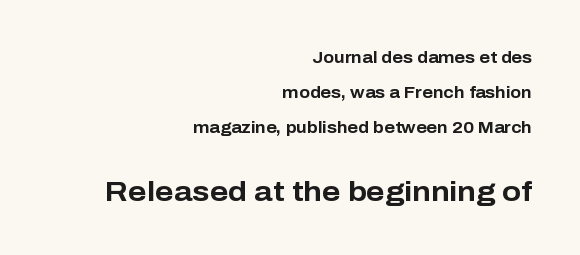
Does the bottom block carry the larger type? Yes, it does. The face used here is rendered with its standard letterfit. The font family rendered here belongs to the sans-serif group. Here the designer chose a conventional face with non-uniform glyph widths. This block would shrink considerably if given ordinary leading; it's expanded now. One-word summary of the alignment: right.
